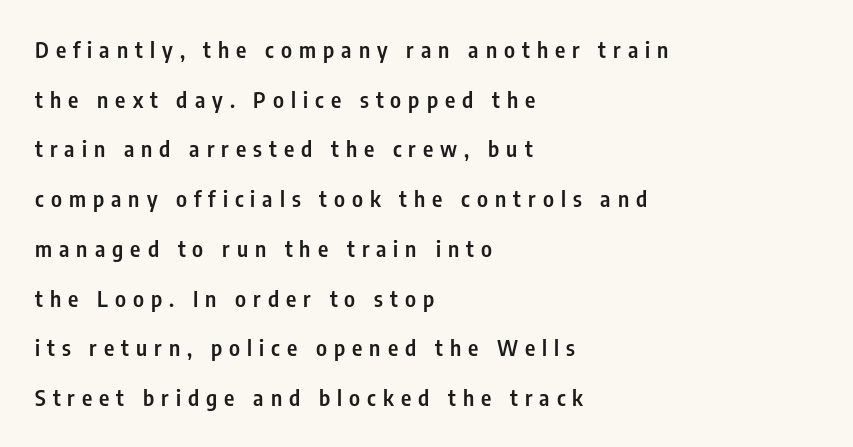
Q: Is the text bold? A: Semi-bold.
Q: Is the text italic (slanted)? A: No, it is upright.
Q: Is the text underlined? A: No.
Q: How is the paragraph aligned? A: Left-aligned.
Q: Is the spacing between letters normal or unusually wide? A: Unusually wide.
Q: Is the spacing between lines tight, normal or loose? A: Loose.
